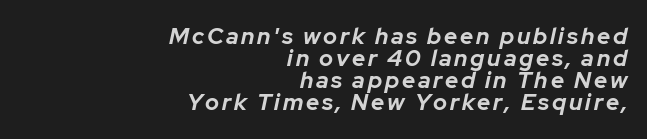
The baseline area is clear. The lettering tilts uniformly, giving the passage an italic look. One glance says dense: line gaps are narrower than usual. Chunky letters — that's bold for sure. Every row of glyphs terminates at an identical x-position on the right.
